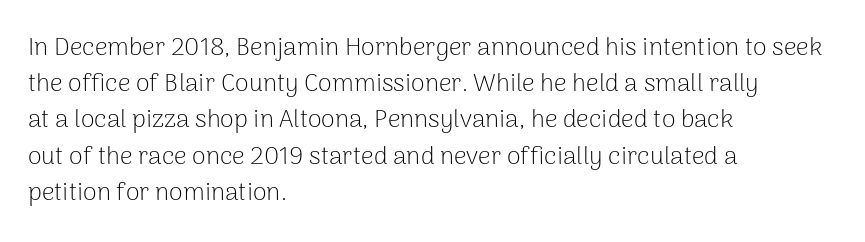
Q: Is the text bold? A: No.
Q: Is the text italic (slanted)? A: No, it is upright.
Q: Is the text underlined? A: No.
Q: How is the paragraph aligned? A: Left-aligned.
Q: Is the spacing between letters normal or unusually wide? A: Normal.
Q: Is the spacing between lines tight, normal or loose? A: Normal.
